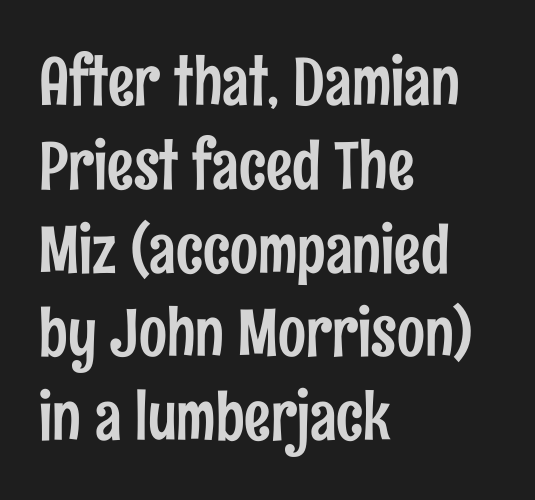
Q: Is the text italic (slanted)? A: No, it is upright.
Q: Is the typeface a serif or a sans-serif typeface? A: Sans-serif.
Q: Is the text underlined? A: No.
Q: How is the paragraph aligned? A: Left-aligned.
Q: Is the spacing between letters normal or unusually wide? A: Normal.
Q: Is the spacing between lines tight, normal or loose? A: Normal.
Q: Width (condensed, normal, or wide)? A: Condensed.
Q: Stroke contrast? A: Low.
Q: x-height? A: Medium.
Q: Monospaced? A: No.
